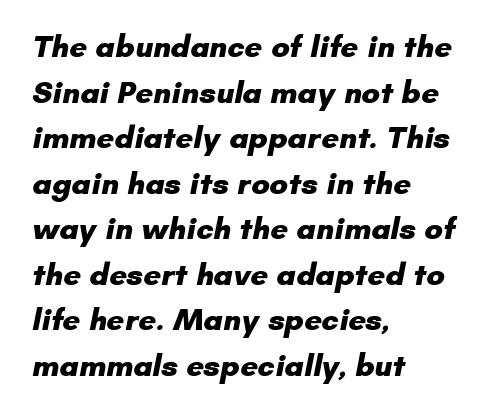
The image shows 31 px heavy sans-serif type; set left-aligned, normal line spacing (1.47x), normal letter spacing, not underlined; low stroke contrast and a small x-height.
